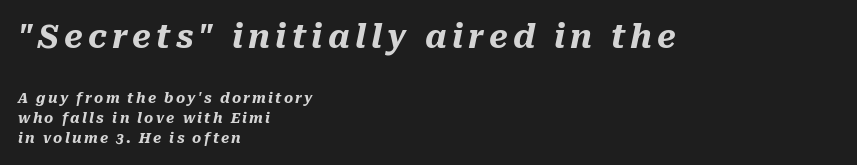
Q: Is the text bold? A: Yes.
Q: Is the text italic (slanted)? A: Yes, it leans right by about 10 degrees.
Q: Is the text underlined? A: No.
Q: How is the paragraph aligned? A: Left-aligned.
Q: Is the spacing between lines tight, normal or loose? A: Normal.
Q: Which block of text is set in a larger size, the first (top) or the second (bottom)? A: The first (top) one.
Q: Width (condensed, normal, or wide)? A: Normal.
Q: Stroke contrast? A: Medium.
Q: x-height? A: Medium.
Q: Monospaced? A: No.
